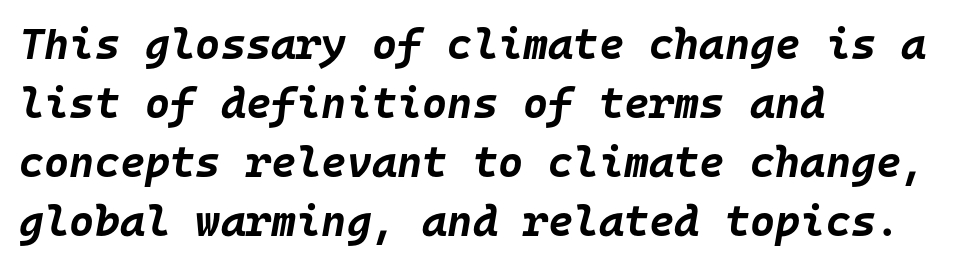
The rendering uses typewriter-style spacing with identical character cells. Strong, thick strokes mark this as bold type. Standard letterfit; no display-style spreading of the glyphs. Just letters on the line, the space beneath them empty. The lettering tilts uniformly, giving the passage an italic look. Short and long lines alike share a common starting point at left.
